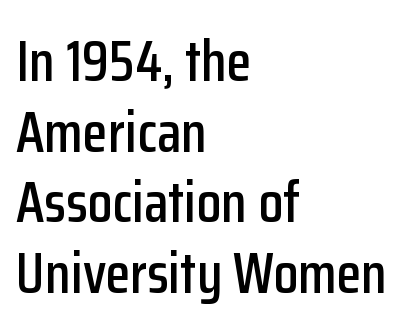
{"serif": "no", "italic": "no", "width": "condensed", "stroke_contrast": "low", "x_height": "medium", "monospaced": "no", "underline": "no", "align": "left", "line_spacing_ratio": 1.24, "letter_spacing": "normal", "letter_spacing_em": 0.0, "glyph_px": 57}
